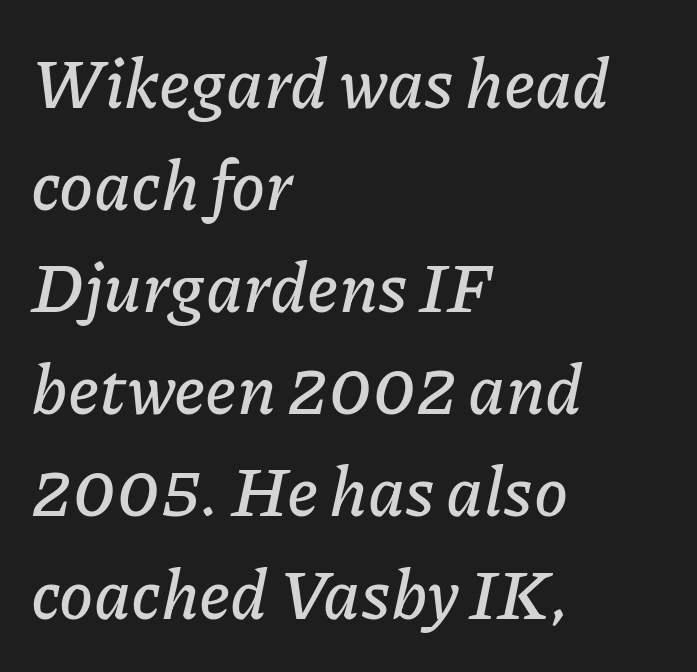
The image shows 69 px text type, italic (leaning right); set left-aligned, normal line spacing (1.48x), normal letter spacing, not underlined; low stroke contrast and a medium x-height.
